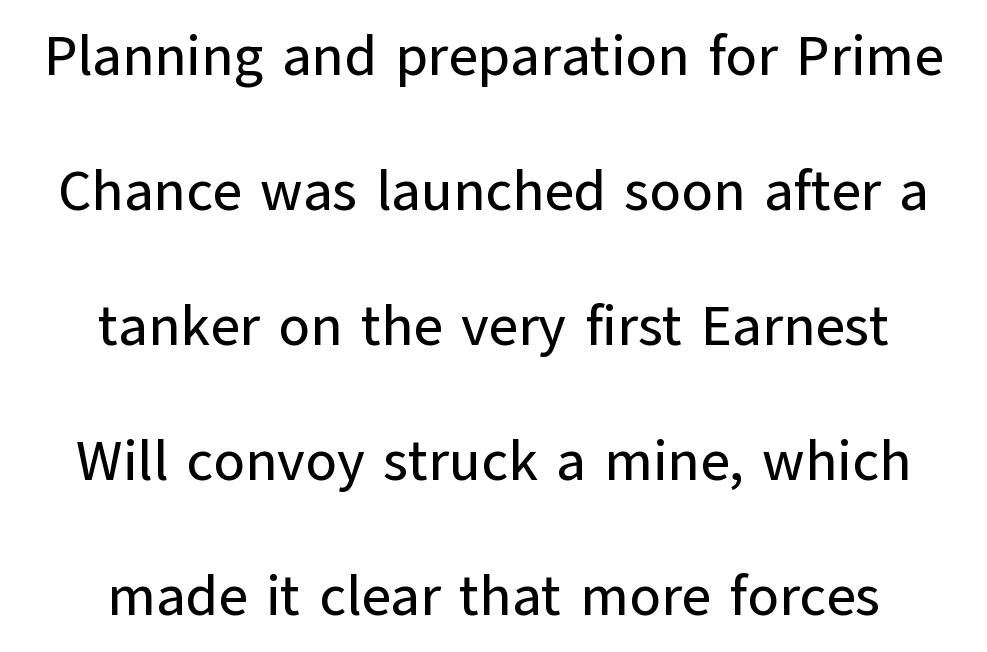
Any mark beneath the type? The region is blank. No feet cap the strokes, marking this as sans-serif type. Summary of vertical rhythm: relaxed, with wide interline spacing. Here the glyphs are tracked normally, forming tight word shapes. Think of a printed novel: that variable character pitch is what you see here. Notice how the stems are strictly vertical — no italics here.
